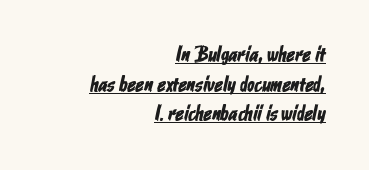
{"underline": "yes", "align": "right", "line_spacing": "normal", "line_spacing_ratio": 1.41, "letter_spacing": "normal", "letter_spacing_em": 0.0, "glyph_px": 21}
